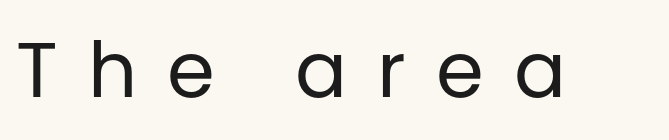
Does the lettering tilt? It doesn't — this is upright. Is this a sans? Yes — the strokes have no serifs. Each row of text sits above clean, open space. Character widths vary here, with narrow letters taking less room than wide ones. The typeface has the unassuming heft of standard copy or less.
